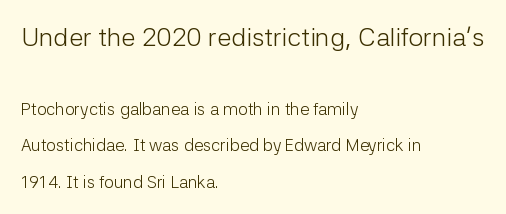
Q: Is the text bold? A: No.
Q: Is the text italic (slanted)? A: No, it is upright.
Q: Is the text underlined? A: No.
Q: How is the paragraph aligned? A: Left-aligned.
Q: Is the spacing between letters normal or unusually wide? A: Normal.
Q: Is the spacing between lines tight, normal or loose? A: Loose.
Q: Which block of text is set in a larger size, the first (top) or the second (bottom)? A: The first (top) one.
